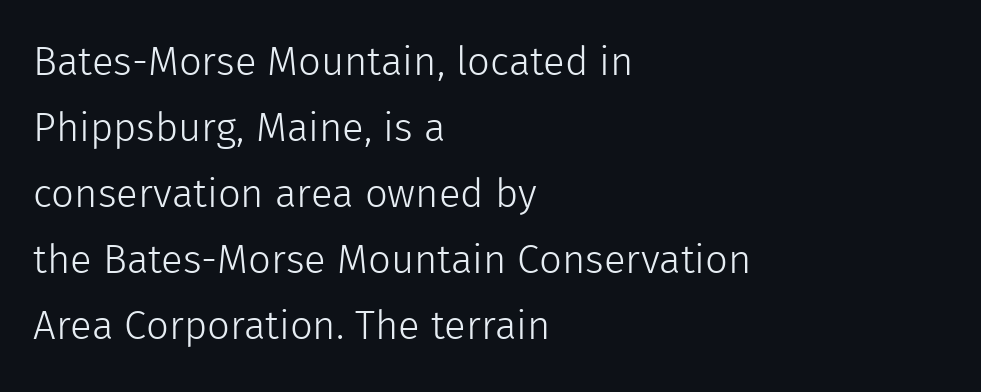
{"serif": "no", "italic": "no", "bold": "no", "weight": "light", "width": "normal", "x_height": "medium", "monospaced": "no", "underline": "no", "align": "left", "line_spacing": "normal", "line_spacing_ratio": 1.65, "letter_spacing": "normal", "letter_spacing_em": 0.0, "glyph_px": 40}
